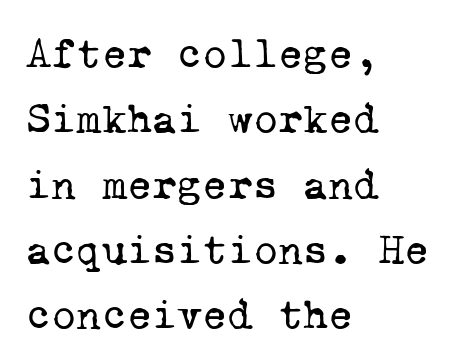
Q: Is the text bold? A: No.
Q: Is the typeface a serif or a sans-serif typeface? A: Serif.
Q: Is the text underlined? A: No.
Q: How is the paragraph aligned? A: Left-aligned.
Q: Is the spacing between letters normal or unusually wide? A: Normal.
Q: Is the spacing between lines tight, normal or loose? A: Normal.
Q: Width (condensed, normal, or wide)? A: Normal.
Q: Stroke contrast? A: Low.
Q: x-height? A: Medium.
Q: Monospaced? A: Yes.
